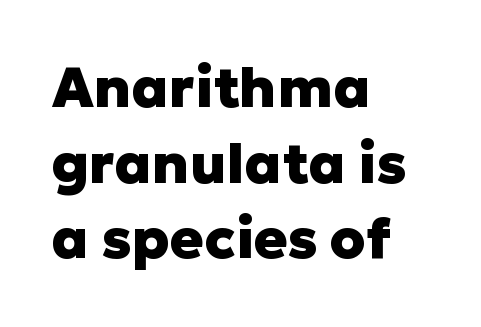
The image shows 56 px heavy sans-serif type, upright; set left-aligned, normal line spacing (1.35x), normal letter spacing, not underlined; low stroke contrast and a medium x-height.
